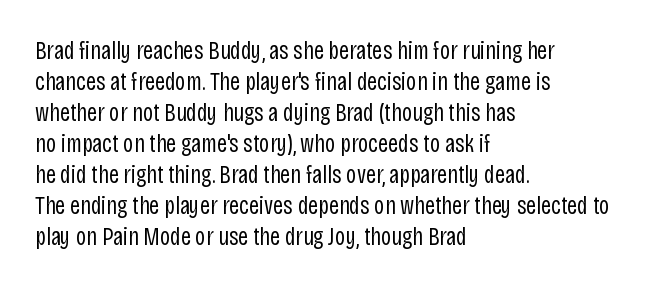
Q: Is the text bold? A: No.
Q: Is the text italic (slanted)? A: No, it is upright.
Q: Is the text underlined? A: No.
Q: How is the paragraph aligned? A: Left-aligned.
Q: Is the spacing between letters normal or unusually wide? A: Normal.
